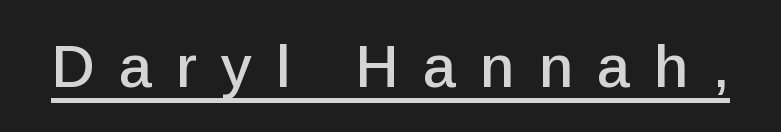
{"serif": "no", "italic": "no", "width": "normal", "stroke_contrast": "low", "x_height": "medium", "monospaced": "no", "underline": "yes", "letter_spacing": "wide", "letter_spacing_em": 0.4, "glyph_px": 60}
